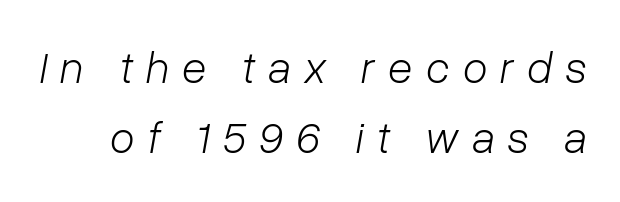
Words float on clear page, feet unadorned. Think of a printed novel: that variable character pitch is what you see here. Tracking value appears strongly positive — letters spread wide. Is the type heavy? It reads as light-to-regular instead. Looking at the ascenders, they clearly lean. Rows of type keep a routine distance in the vertical direction.
